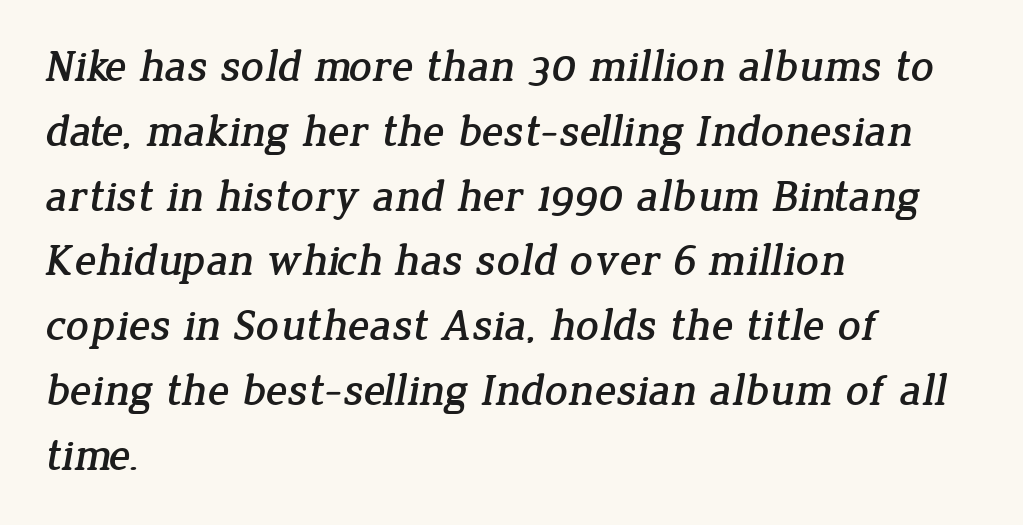
The image shows 45 px serif type; set left-aligned, normal line spacing (1.44x), normal letter spacing, not underlined; low stroke contrast and a medium x-height.
